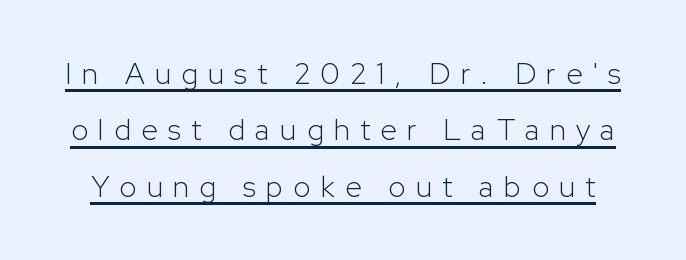
The face looks like a standard text weight, possibly lighter. The letters stand upright; this is a roman face. The face used here appears with an underline applied. Font category for this specimen: sans-serif.
